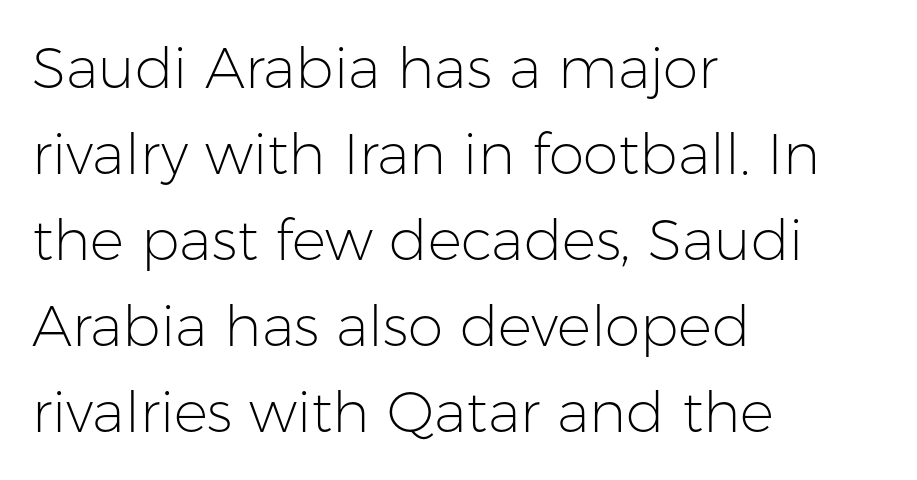
{"serif": "no", "italic": "no", "bold": "no", "weight": "light", "width": "normal", "stroke_contrast": "low", "x_height": "medium", "monospaced": "no", "underline": "no", "align": "left", "line_spacing": "normal", "line_spacing_ratio": 1.51, "letter_spacing": "normal", "letter_spacing_em": 0.0, "glyph_px": 57}
